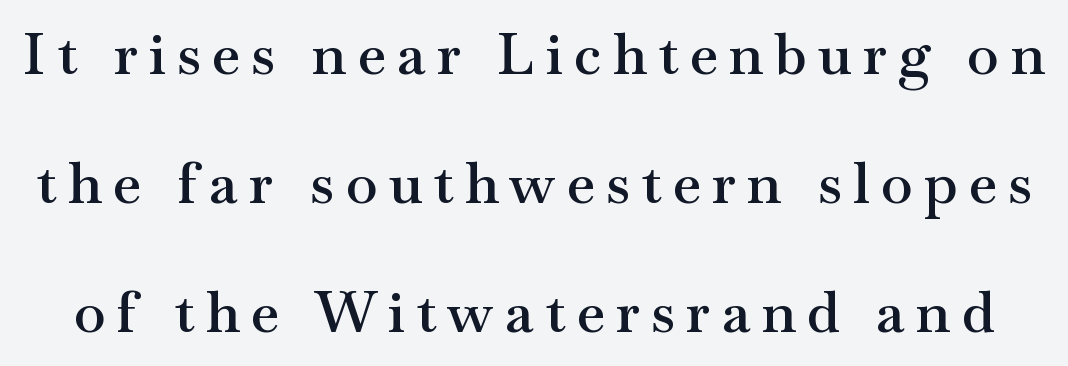
{"serif": "yes", "italic": "no", "bold": "semi", "weight": "semibold", "width": "wide", "stroke_contrast": "medium", "x_height": "small", "monospaced": "no", "underline": "no", "line_spacing": "loose", "line_spacing_ratio": 2.26, "letter_spacing": "wide", "letter_spacing_em": 0.2, "glyph_px": 57}
